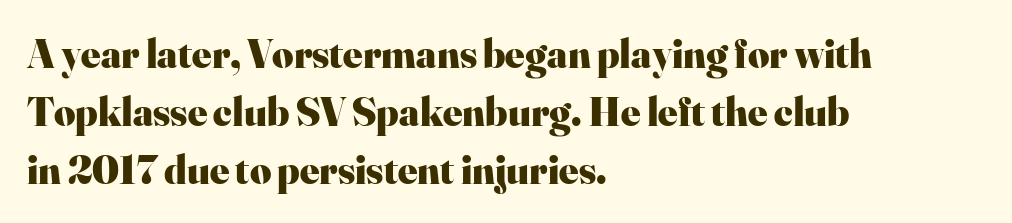
{"serif": "yes", "italic": "no", "bold": "yes", "weight": "heavy", "width": "normal", "stroke_contrast": "high", "x_height": "small", "monospaced": "no", "underline": "no", "align": "left", "line_spacing": "normal", "line_spacing_ratio": 1.42, "letter_spacing": "normal", "letter_spacing_em": 0.0, "glyph_px": 41}
